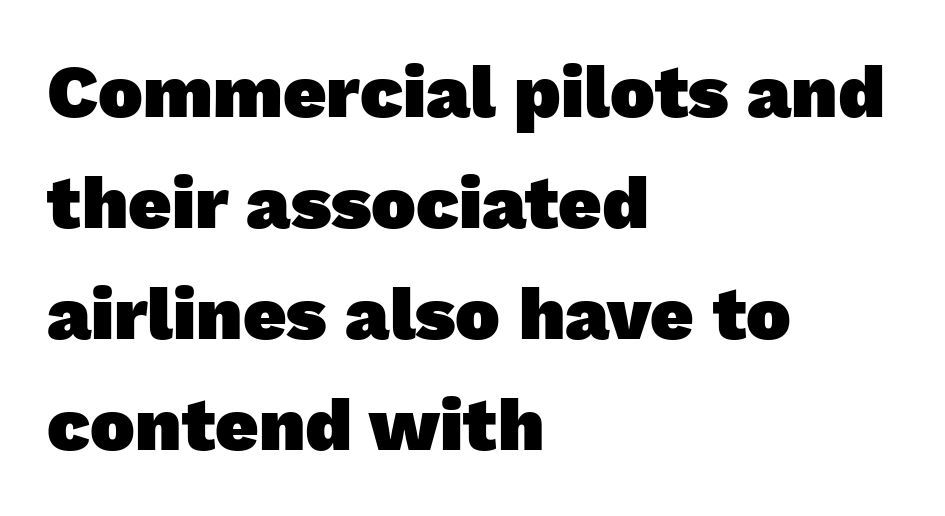
The lines in this sample share a left origin and differ only in where they stop. Rule under the text: the space is simply empty. Standard letterfit; no display-style spreading of the glyphs. Font category for this specimen: sans-serif.
